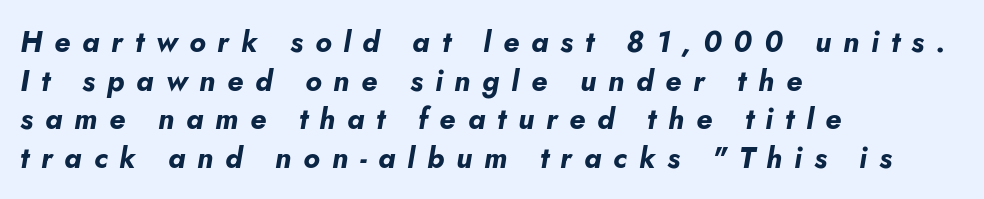
The image shows 29 px bold type, italic (leaning right); set left-aligned, normal line spacing (1.33x), unusually wide letter spacing (+0.41 em), not underlined; low stroke contrast and a small x-height.
